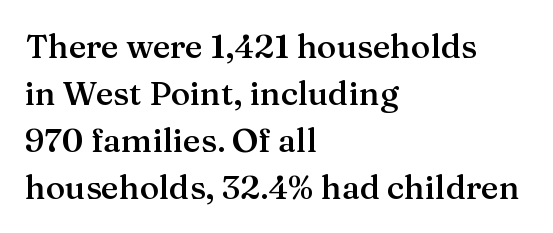
{"serif": "yes", "italic": "no", "bold": "semi", "weight": "semibold", "width": "normal", "stroke_contrast": "medium", "x_height": "medium", "monospaced": "no", "underline": "no", "align": "left", "line_spacing": "normal", "line_spacing_ratio": 1.42, "letter_spacing": "normal", "letter_spacing_em": 0.0, "glyph_px": 33}
